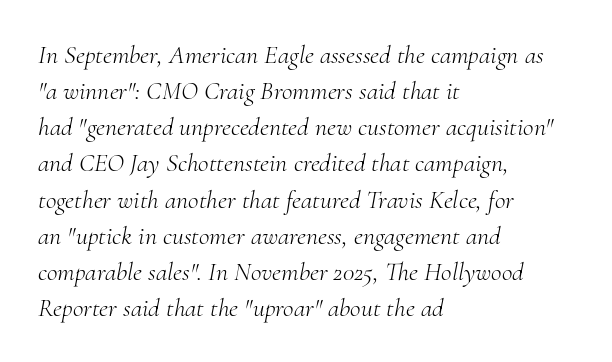
The image shows 26 px text type, italic (leaning right); set left-aligned, normal line spacing (1.39x), normal letter spacing, not underlined.
